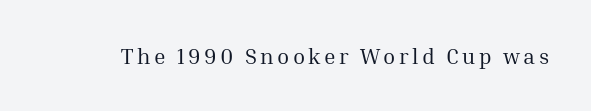
{"italic": "no", "bold": "no", "underline": "no", "glyph_px": 22}
